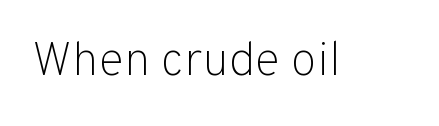
There is no visible air inserted between adjacent glyphs. The face used here is a sans, in the tradition of grotesques and geometrics. The letters advance in unequal steps, a hallmark of proportional type. Clear beneath every line of the passage.
